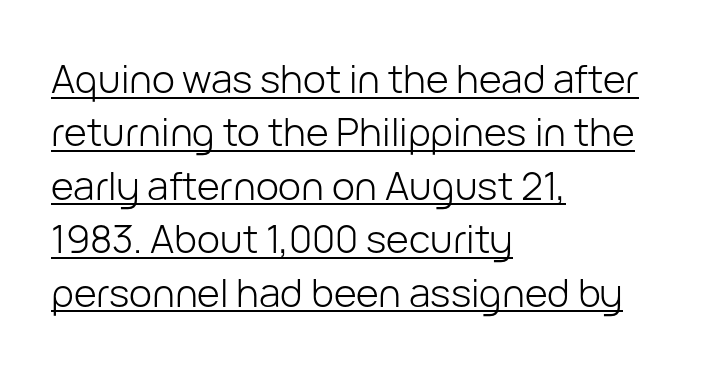
{"serif": "no", "italic": "no", "bold": "no", "weight": "light", "width": "normal", "stroke_contrast": "low", "x_height": "medium", "monospaced": "no", "underline": "yes", "align": "left", "line_spacing": "normal", "line_spacing_ratio": 1.37, "letter_spacing": "normal", "letter_spacing_em": 0.0, "glyph_px": 39}
